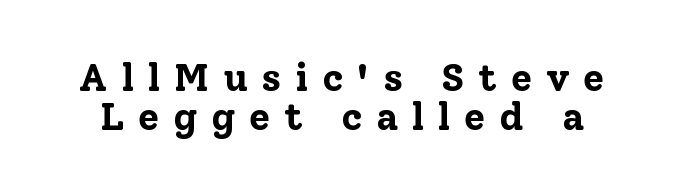
Q: Is the text bold? A: Yes.
Q: Is the text italic (slanted)? A: No, it is upright.
Q: Is the typeface a serif or a sans-serif typeface? A: Serif.
Q: Is the text underlined? A: No.
Q: Is the spacing between letters normal or unusually wide? A: Unusually wide.
Q: Is the spacing between lines tight, normal or loose? A: Tight.
Q: Width (condensed, normal, or wide)? A: Normal.
Q: Stroke contrast? A: Low.
Q: x-height? A: Medium.
Q: Monospaced? A: No.
